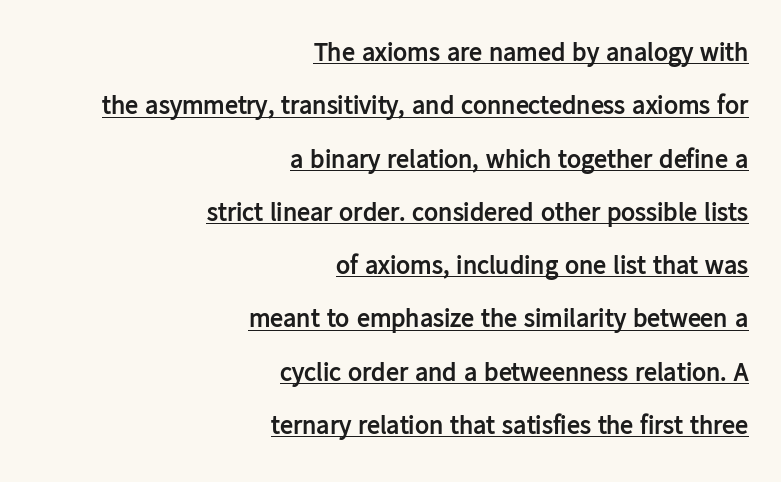
Somebody hit Ctrl+U on this one — the words are underlined. These lines are set flush right with a ragged left edge. The type is set solid horizontally, with unmodified tracking. Bold? Absolutely — the strokes are thick and heavy. Rows of type keep a wide berth in the vertical direction. When letters stand straight like this, we call the style roman or upright.
